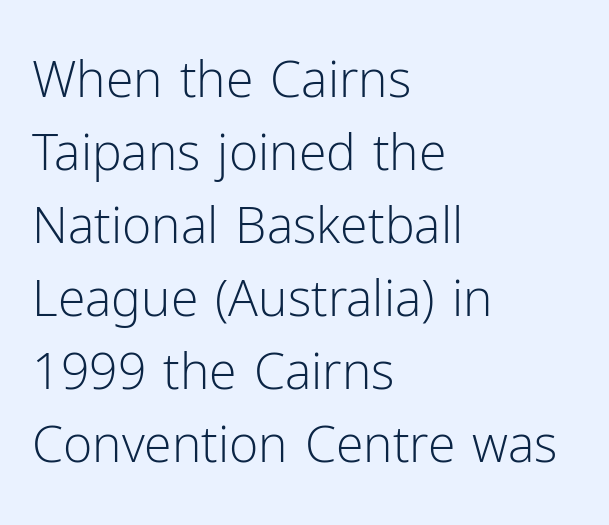
The image shows 50 px light sans-serif type, upright; set left-aligned, normal line spacing (1.46x), normal letter spacing, not underlined; low stroke contrast and a medium x-height.
